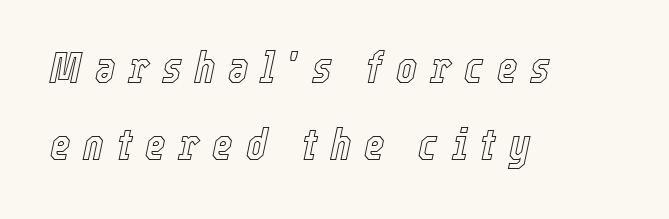
Yep, that's italic — everything's leaning. The passage shown has open, widely tracked lettering throughout. Here the designer chose a conventional face with non-uniform glyph widths. In CSS terms this would be text-align: left. Quick note: underline off.
